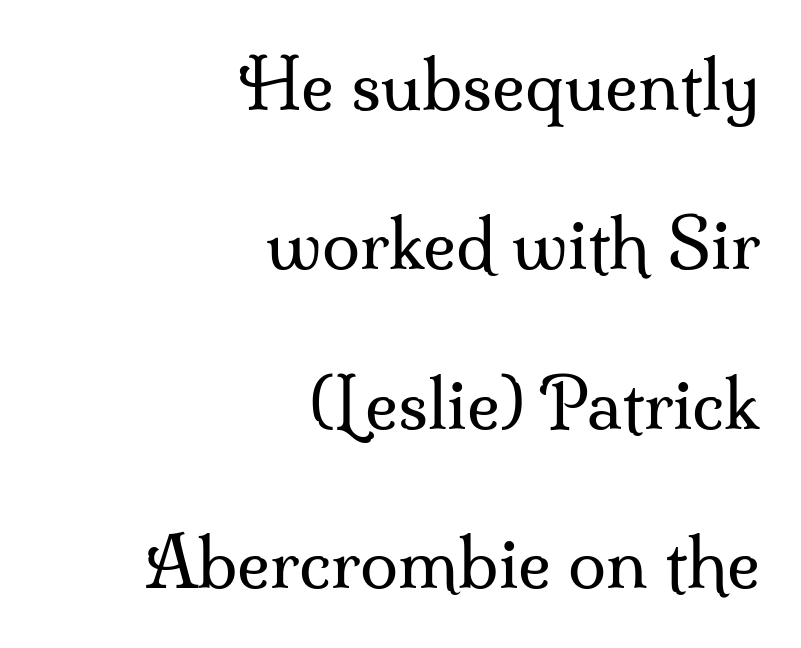
Horizontal bands of white between lines are thick stripes. Character widths vary here, with narrow letters taking less room than wide ones. Note: serifs present on the glyphs. Reading down the block, your eye finds every line finishing at a fixed right position.
